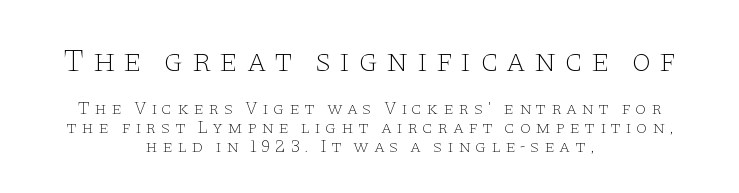
{"serif": "yes", "italic": "no", "bold": "no", "weight": "thin", "width": "wide", "stroke_contrast": "low", "x_height": "large", "monospaced": "no", "underline": "no", "align": "center", "line_spacing": "tight", "line_spacing_ratio": 1.05, "letter_spacing": "wide", "letter_spacing_em": 0.24, "larger_block": "first", "size_ratio": 1.78, "glyph_px": 32}
